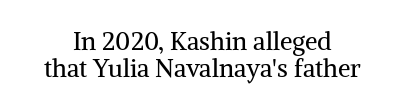
Q: Is the text bold? A: No.
Q: Is the text italic (slanted)? A: No, it is upright.
Q: Is the text underlined? A: No.
Q: How is the paragraph aligned? A: Centered.
Q: Is the spacing between letters normal or unusually wide? A: Normal.
Q: Is the spacing between lines tight, normal or loose? A: Tight.
